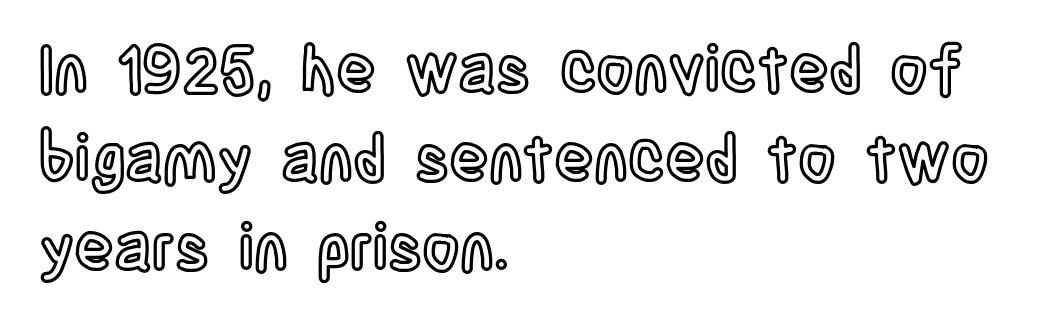
Tracking here is standard; glyphs follow each other at the usual distance. You could not count columns in this text — the font is proportionally spaced. No word sits above an underline. One glance says typical: line gaps are just what's usual.
